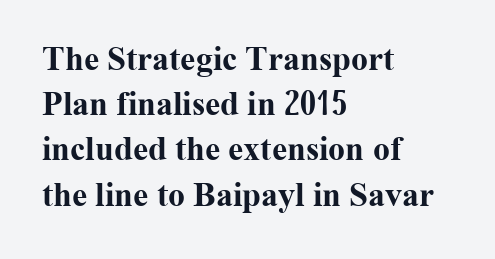
The image shows 34 px bold serif type, upright; set left-aligned, normal line spacing (1.33x), normal letter spacing, not underlined; medium stroke contrast and a medium x-height.
